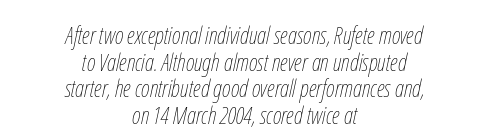
Q: Is the text bold? A: No.
Q: Is the text italic (slanted)? A: Yes, it leans right by about 12 degrees.
Q: Is the text underlined? A: No.
Q: How is the paragraph aligned? A: Centered.
Q: Is the spacing between letters normal or unusually wide? A: Normal.
Q: Is the spacing between lines tight, normal or loose? A: Tight.
